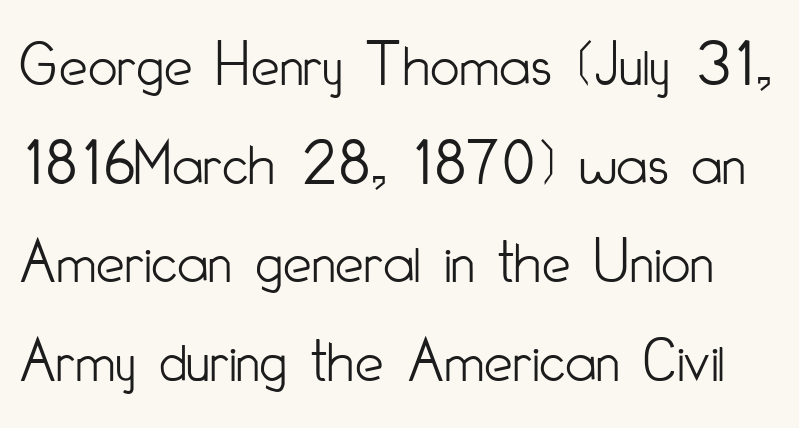
Ink coverage per letter is moderate at most. This rendering employs a face without finishing strokes, i.e., a sans-serif. No italicization has been applied; the sample stays upright. The passage shown is typed in a proportional face where columns would drift.
